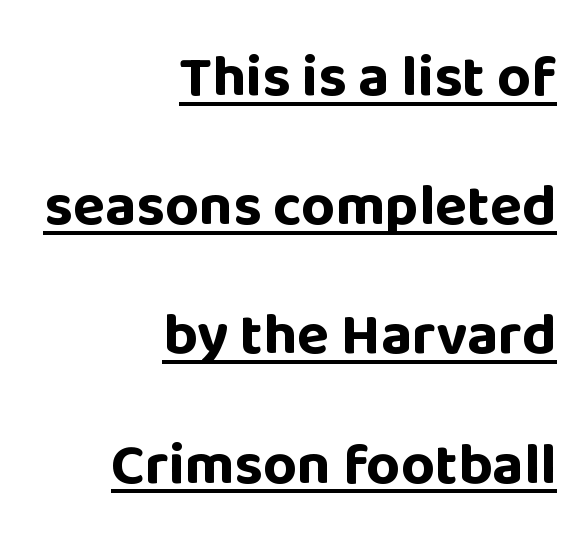
This sample uses a sans-serif face. You could call the tracking neutral — neither tight nor loose. This sample has the flowing, uneven cadence of proportional lettering. This sample is right-justified, so line beginnings fall wherever the words allow. A typesetter would call this leading open, well beyond the default.
